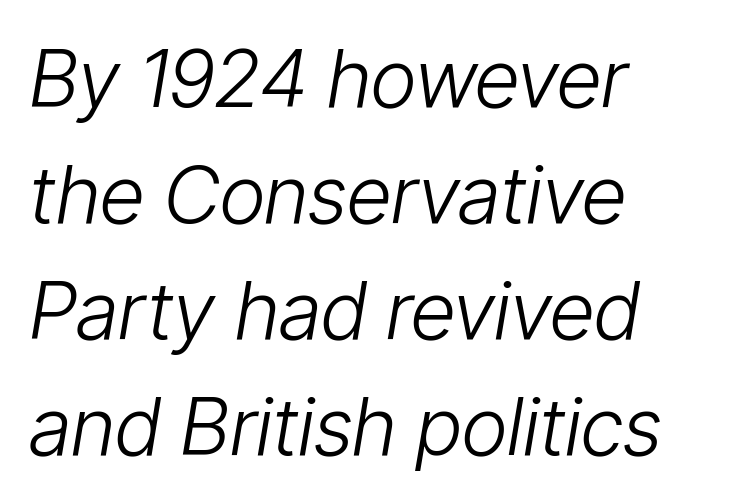
No extra ink here — the face is not bold. Posture: slanted. Which margin do the lines hug? The left one — the right edge is uneven. Think of a printed novel: that variable character pitch is what you see here.
